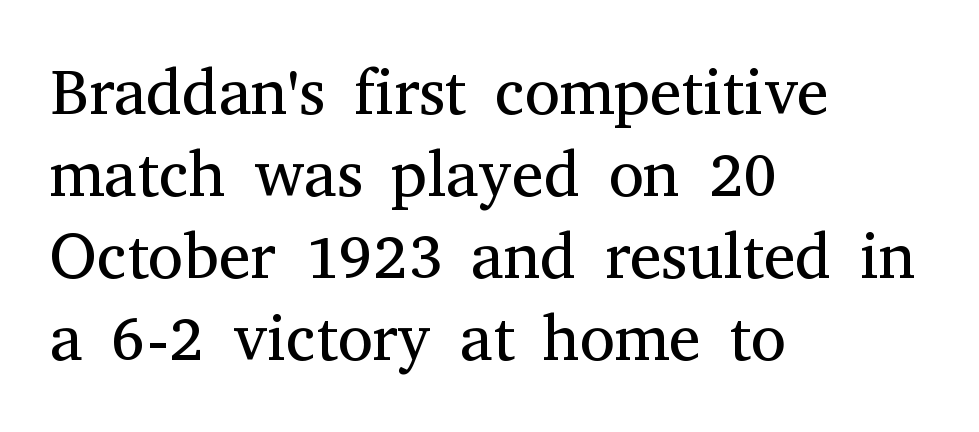
{"serif": "yes", "italic": "no", "bold": "no", "weight": "regular", "width": "normal", "stroke_contrast": "medium", "x_height": "medium", "monospaced": "no", "underline": "no", "align": "left", "line_spacing": "normal", "line_spacing_ratio": 1.28, "letter_spacing": "normal", "letter_spacing_em": 0.0, "glyph_px": 64}
